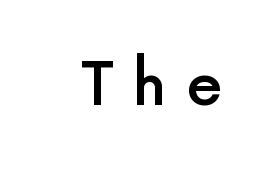
The image shows 59 px semibold sans-serif type, upright; set unusually wide letter spacing (+0.34 em), not underlined; a medium x-height.
